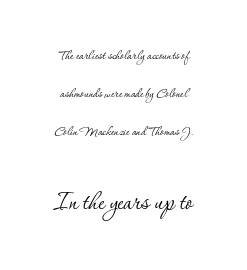
The image shows 31 px thin serif type; set centered, loose line spacing (2.38x), normal letter spacing, not underlined; the second (bottom) block is 1.94x larger; low stroke contrast and a small x-height.
